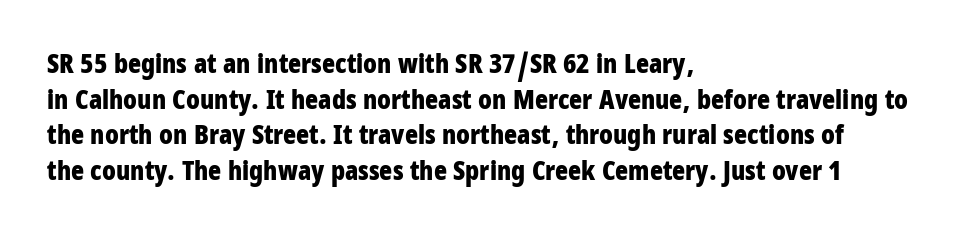
Q: Is the text bold? A: Yes.
Q: Is the text italic (slanted)? A: No, it is upright.
Q: Is the text underlined? A: No.
Q: How is the paragraph aligned? A: Left-aligned.
Q: Is the spacing between letters normal or unusually wide? A: Normal.
Q: Is the spacing between lines tight, normal or loose? A: Normal.
